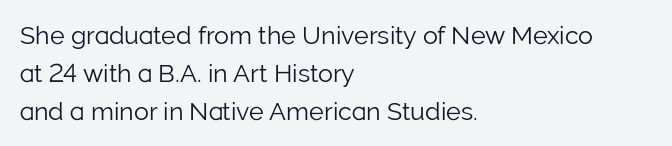
The font's upright variant was chosen for this text. The specimen omits any rule beneath the text block's lines. All the whitespace from short lines collects on the right. Tracking here is standard; glyphs follow each other at the usual distance.
